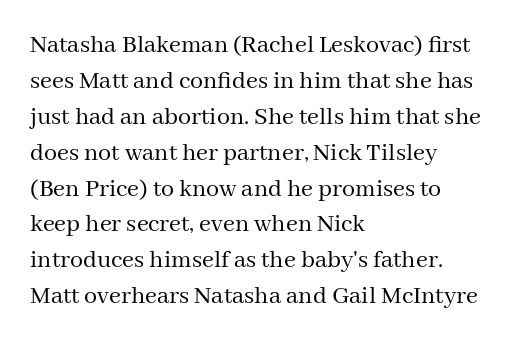
The image shows 26 px text type, upright; set left-aligned, normal line spacing (1.38x), normal letter spacing, not underlined.
